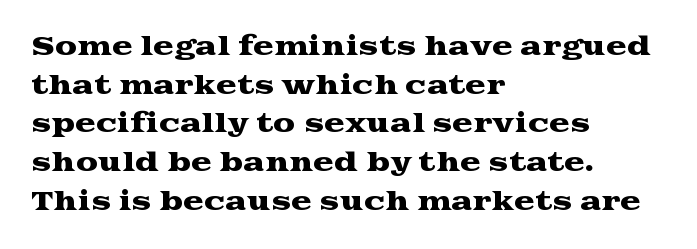
{"italic": "no", "underline": "no", "align": "left", "line_spacing": "normal", "line_spacing_ratio": 1.55, "letter_spacing": "normal", "letter_spacing_em": 0.0, "glyph_px": 25}
